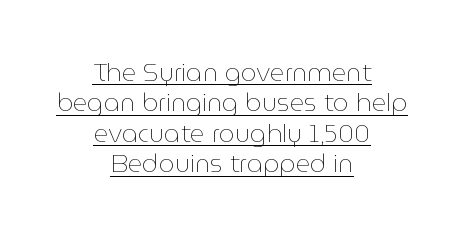
{"italic": "no", "bold": "no", "underline": "yes", "align": "center", "line_spacing_ratio": 1.22, "letter_spacing": "normal", "letter_spacing_em": 0.0, "glyph_px": 25}
